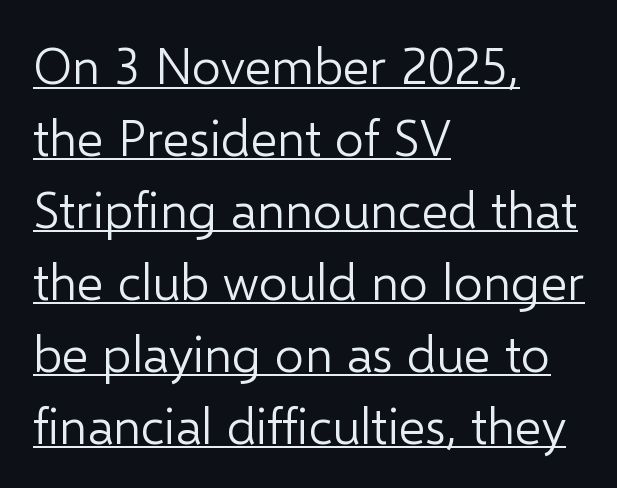
{"serif": "no", "italic": "no", "bold": "no", "weight": "light", "width": "normal", "stroke_contrast": "low", "x_height": "medium", "monospaced": "no", "underline": "yes", "align": "left", "line_spacing": "normal", "line_spacing_ratio": 1.41, "letter_spacing": "normal", "letter_spacing_em": 0.0, "glyph_px": 51}
